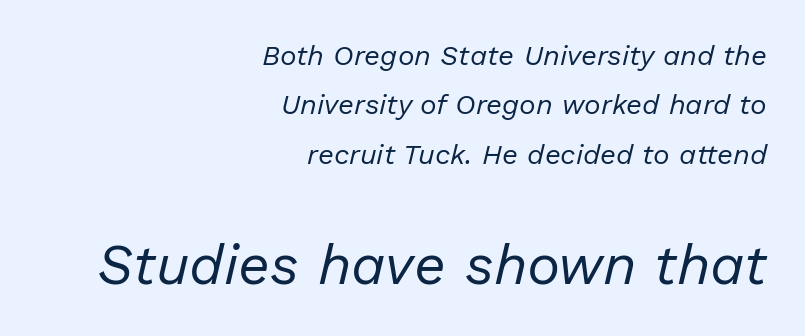
Q: Is the text bold? A: No.
Q: Is the text italic (slanted)? A: Yes, it leans right by about 13 degrees.
Q: Is the text underlined? A: No.
Q: How is the paragraph aligned? A: Right-aligned.
Q: Is the spacing between letters normal or unusually wide? A: Normal.
Q: Which block of text is set in a larger size, the first (top) or the second (bottom)? A: The second (bottom) one.
Q: Width (condensed, normal, or wide)? A: Normal.
Q: Stroke contrast? A: Low.
Q: x-height? A: Medium.
Q: Monospaced? A: No.
